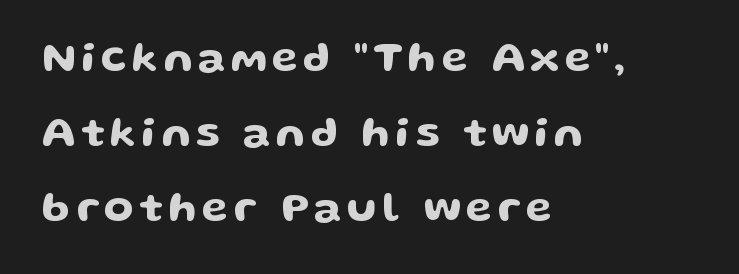
The image shows 43 px wide sans-serif type, upright; set left-aligned, line spacing 1.75x, not underlined; low stroke contrast and a medium x-height.
